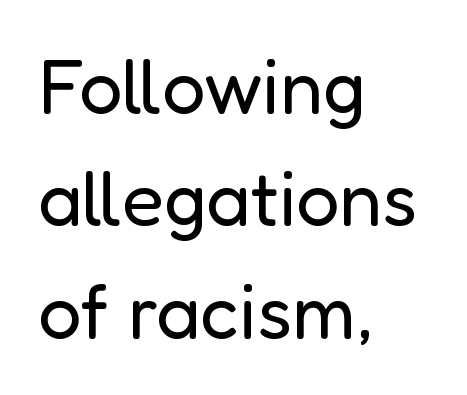
Each word holds together tightly as a unit, with standard inter-letter gaps. This rendering uses left alignment, leaving the right contour irregular. Regular leading. Words float on clear page, feet unadorned. Regarding serifs, this sample does without them.
